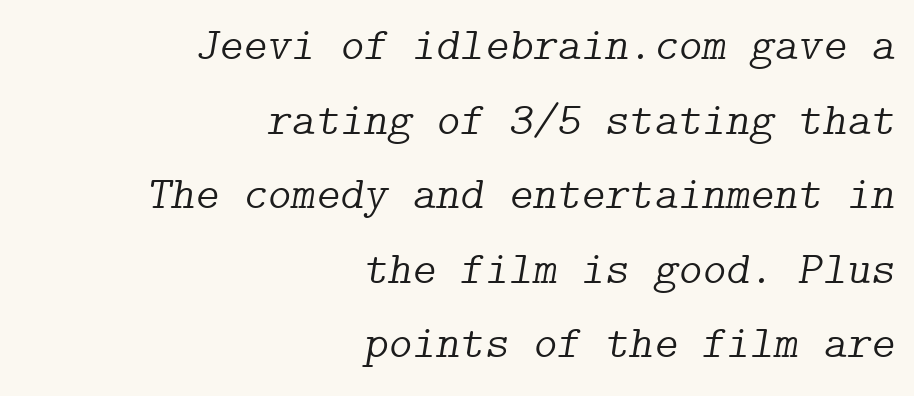
{"serif": "yes", "italic": "yes", "lean": "right", "slant_degrees": 9, "bold": "no", "weight": "light", "width": "normal", "stroke_contrast": "low", "x_height": "medium", "underline": "no", "align": "right", "line_spacing": "normal", "line_spacing_ratio": 1.62, "letter_spacing": "normal", "letter_spacing_em": 0.0, "glyph_px": 46}
